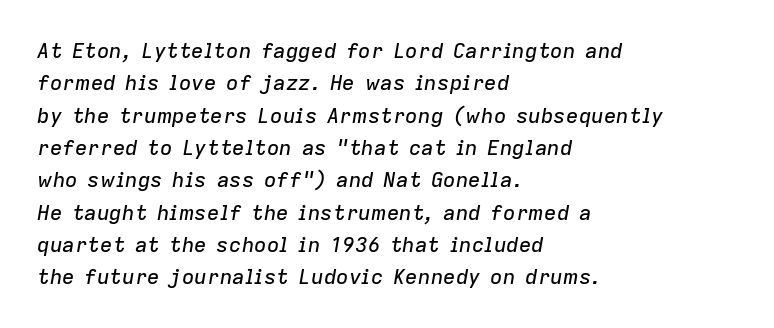
{"italic": "yes", "lean": "right", "slant_degrees": 9, "underline": "no", "align": "left", "line_spacing": "normal", "line_spacing_ratio": 1.54, "letter_spacing": "normal", "letter_spacing_em": 0.0, "glyph_px": 21}
